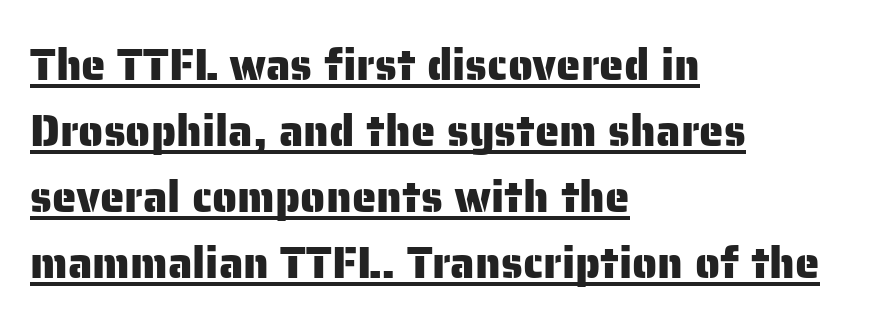
{"serif": "no", "italic": "no", "width": "normal", "stroke_contrast": "low", "x_height": "medium", "monospaced": "no", "underline": "yes", "align": "left", "line_spacing": "normal", "line_spacing_ratio": 1.5, "letter_spacing": "normal", "letter_spacing_em": 0.0, "glyph_px": 44}
